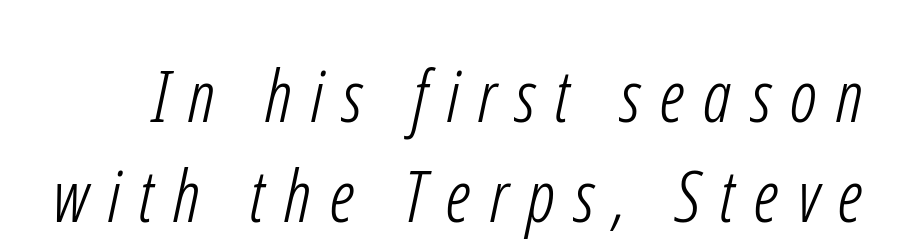
Q: Is the text bold? A: No.
Q: Is the typeface a serif or a sans-serif typeface? A: Sans-serif.
Q: Is the text underlined? A: No.
Q: Is the spacing between letters normal or unusually wide? A: Unusually wide.
Q: Is the spacing between lines tight, normal or loose? A: Normal.
Q: Width (condensed, normal, or wide)? A: Condensed.
Q: Stroke contrast? A: Low.
Q: x-height? A: Medium.
Q: Monospaced? A: No.
